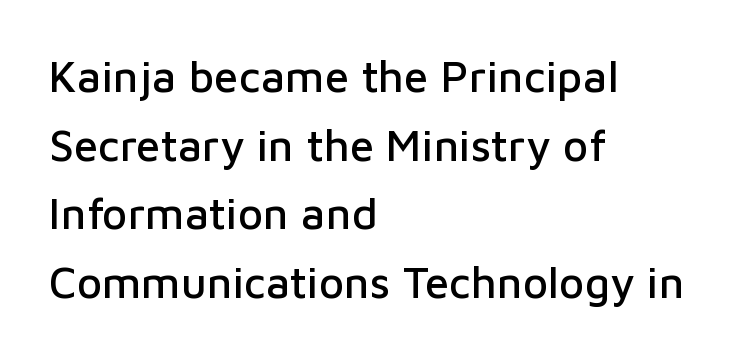
Q: Is the text italic (slanted)? A: No, it is upright.
Q: Is the typeface a serif or a sans-serif typeface? A: Sans-serif.
Q: Is the text underlined? A: No.
Q: How is the paragraph aligned? A: Left-aligned.
Q: Is the spacing between letters normal or unusually wide? A: Normal.
Q: Is the spacing between lines tight, normal or loose? A: Normal.
Q: Width (condensed, normal, or wide)? A: Normal.
Q: Stroke contrast? A: Low.
Q: x-height? A: Medium.
Q: Monospaced? A: No.
